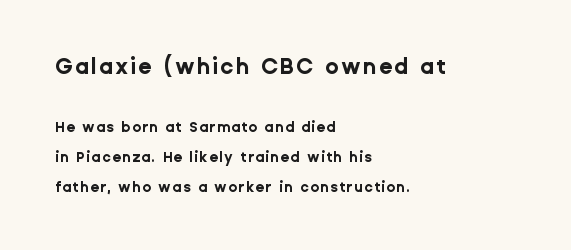
The image shows 22 px bold type, upright; set left-aligned, loose line spacing (2.14x), not underlined; the first (top) block is 1.57x larger.
